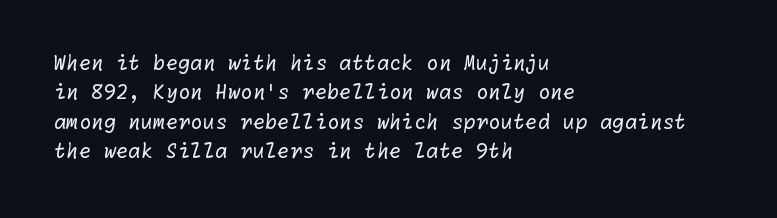
The image shows 20 px text type; set left-aligned, normal line spacing (1.47x), normal letter spacing, not underlined.
